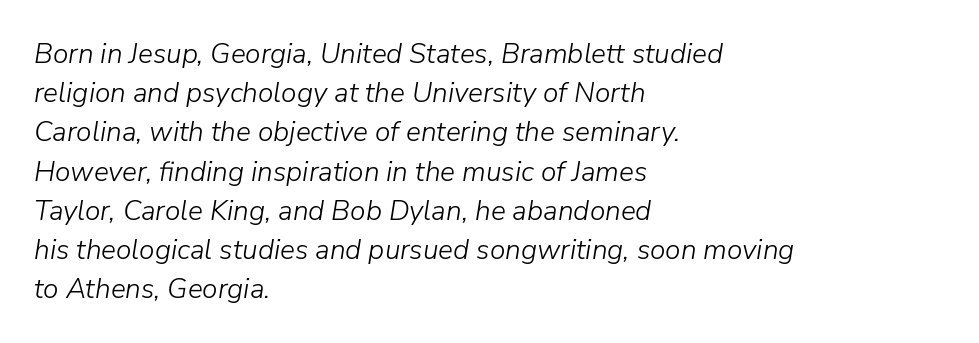
The image shows 28 px light type, italic (leaning right); set left-aligned, normal line spacing (1.4x), normal letter spacing, not underlined; low stroke contrast and a medium x-height.
